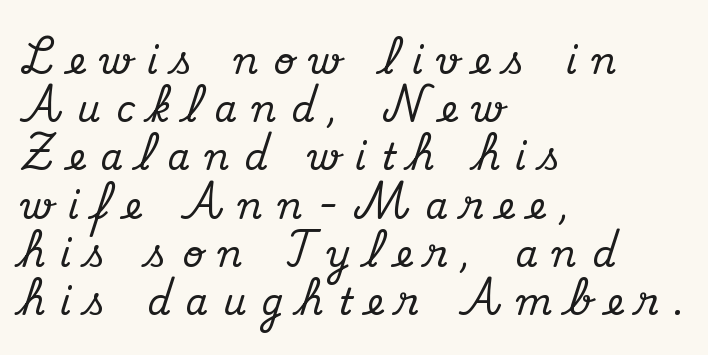
{"serif": "yes", "width": "normal", "stroke_contrast": "medium", "x_height": "small", "monospaced": "no", "underline": "no", "align": "left", "line_spacing": "normal", "line_spacing_ratio": 1.34, "letter_spacing": "wide", "letter_spacing_em": 0.42, "glyph_px": 36}
